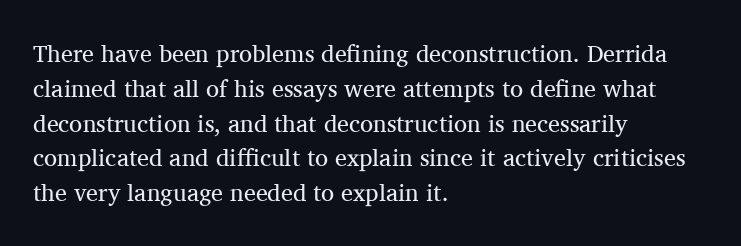
Summary of weight: not heavy and not bold. The passage shown stacks its lines at a standard gap. Upright lettering throughout. Tracking value appears to be zero — textbook default spacing.
